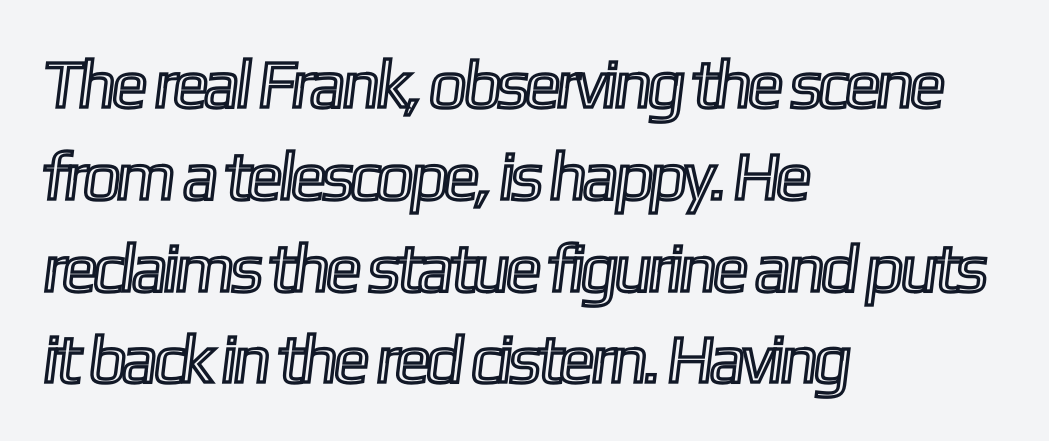
{"width": "condensed", "x_height": "medium", "monospaced": "no", "underline": "no", "align": "left", "line_spacing": "normal", "line_spacing_ratio": 1.35, "letter_spacing": "normal", "letter_spacing_em": 0.0, "glyph_px": 68}
